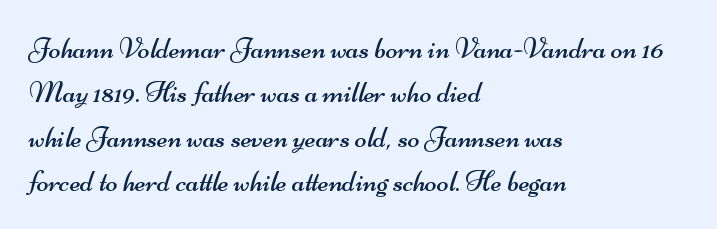
{"serif": "no", "bold": "no", "weight": "regular", "width": "wide", "stroke_contrast": "medium", "x_height": "small", "monospaced": "no", "underline": "no", "align": "left", "line_spacing": "normal", "line_spacing_ratio": 1.43, "letter_spacing": "normal", "letter_spacing_em": 0.0, "glyph_px": 31}
